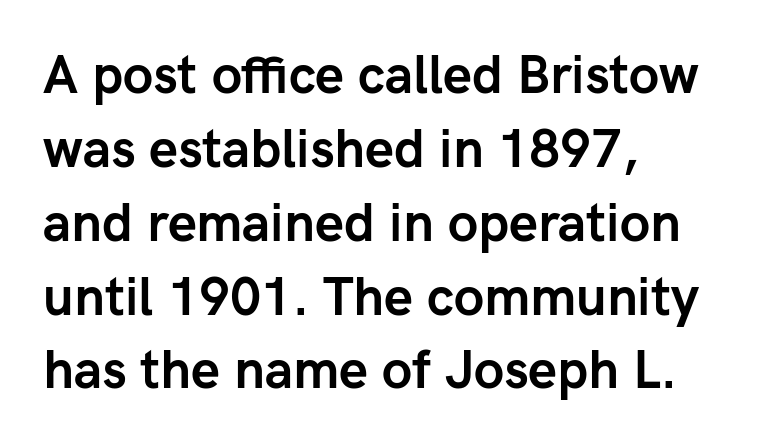
The image shows 52 px semibold sans-serif type, upright; set left-aligned, normal line spacing (1.42x), normal letter spacing, not underlined; low stroke contrast and a medium x-height.
